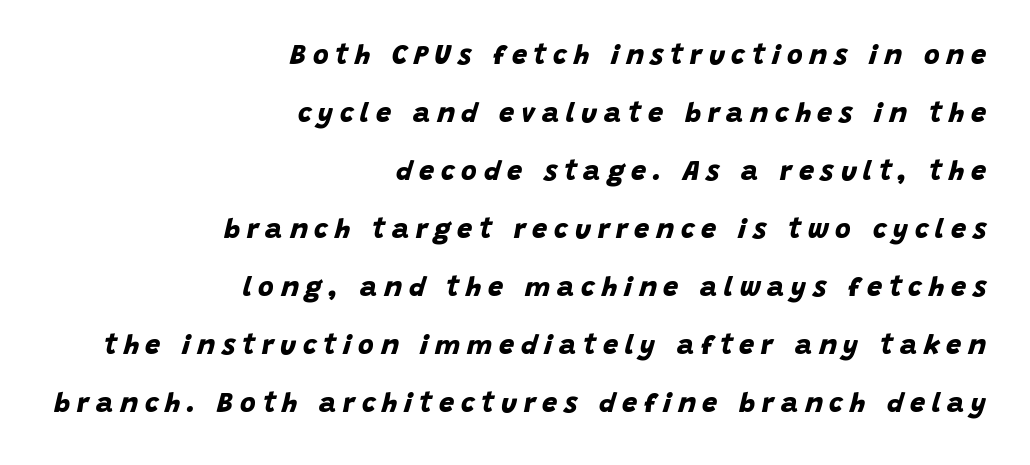
Each new line begins a long way beneath the previous one. The passage shown is emphatically bold. Teacher's note: observe the even right margin — that is flush-right alignment. A bare baseline throughout the passage. Display-style spreading of the glyphs; the letterfit is very open.
